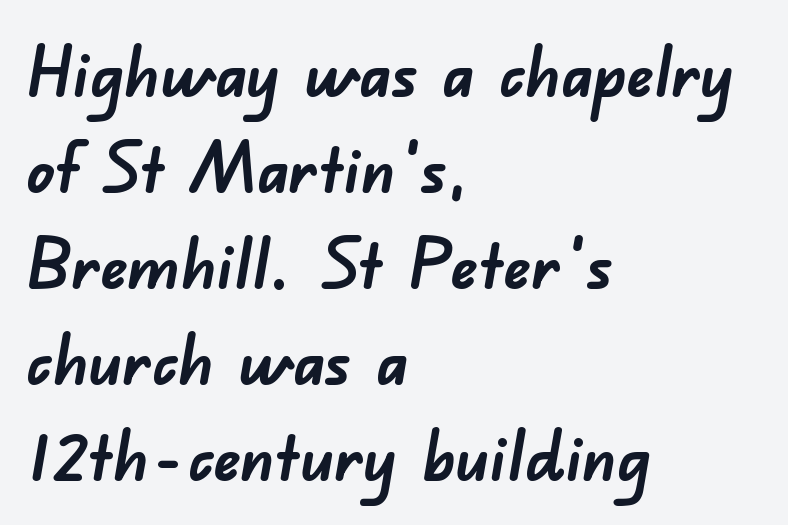
The image shows 68 px semibold sans-serif type; set left-aligned, normal line spacing (1.41x), normal letter spacing, not underlined; low stroke contrast and a small x-height.
